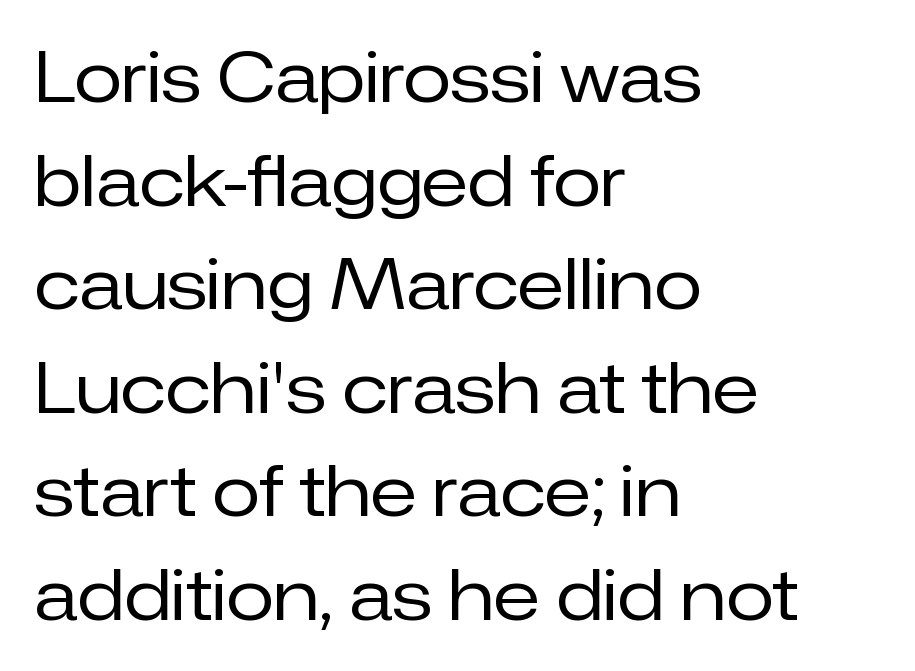
{"serif": "no", "italic": "no", "bold": "no", "weight": "regular", "width": "normal", "stroke_contrast": "low", "x_height": "medium", "monospaced": "no", "underline": "no", "align": "left", "line_spacing": "normal", "line_spacing_ratio": 1.48, "letter_spacing": "normal", "letter_spacing_em": 0.0, "glyph_px": 70}
